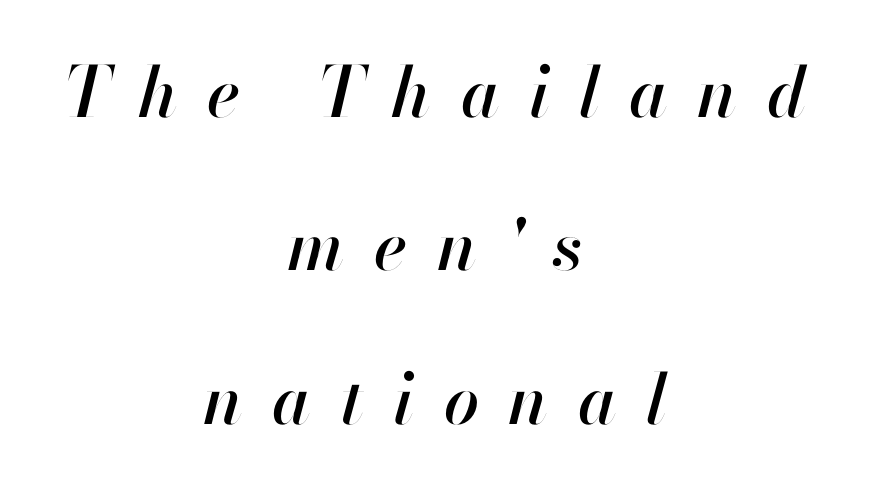
{"italic": "yes", "lean": "right", "slant_degrees": 13, "width": "normal", "stroke_contrast": "high", "x_height": "small", "monospaced": "no", "underline": "no", "align": "center", "line_spacing": "loose", "line_spacing_ratio": 2.19, "letter_spacing": "wide", "letter_spacing_em": 0.42, "glyph_px": 70}
